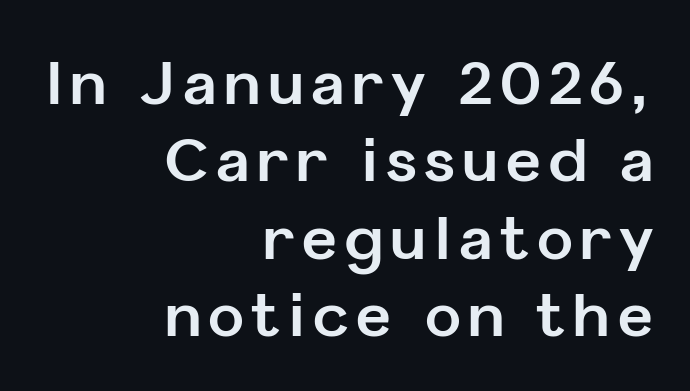
Think of a printed novel: that variable character pitch is what you see here. Type style note: lacks serifs. If you drew a line through each stem, it would be perfectly vertical. All the whitespace from short lines collects on the left.
